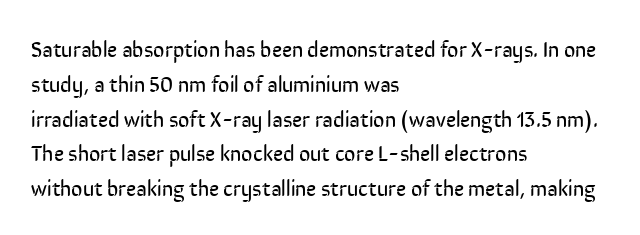
The image shows 22 px text type, upright; set left-aligned, normal line spacing (1.58x), normal letter spacing, not underlined.
